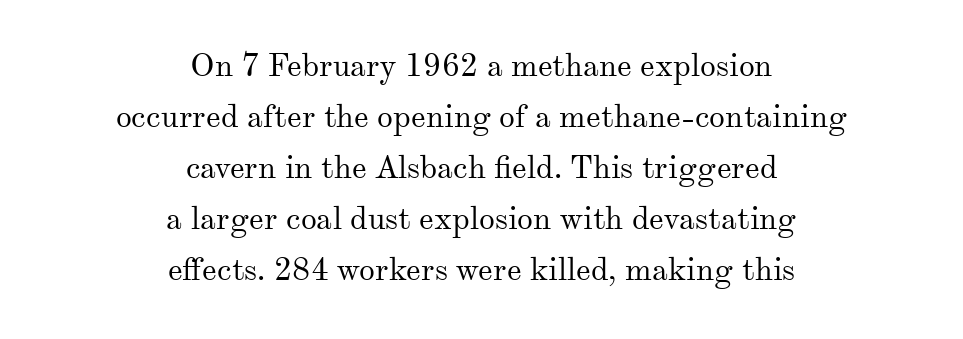
The characters display serif detailing at their extremities. Vertical strokes here are truly vertical. Proportional: the letters do not fall into vertical columns. Glyph-to-glyph distance matches everyday printed text. The strokes are not fattened; the text isn't bold. The space beneath each line is pristine and unruled.
